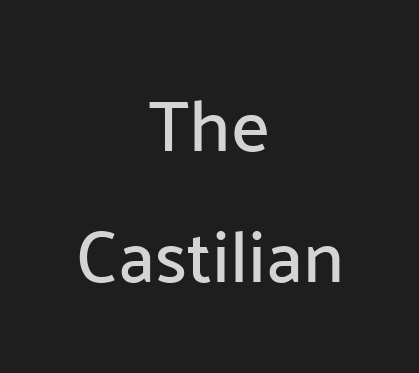
Honestly, the letter spacing is just normal — you wouldn't notice it. The lettering holds an erect, upright posture throughout. A clean baseline with only descenders dipping below it. Do the characters align in a grid? No, the font is proportional. Casual observation: everything's sitting right in the middle.
